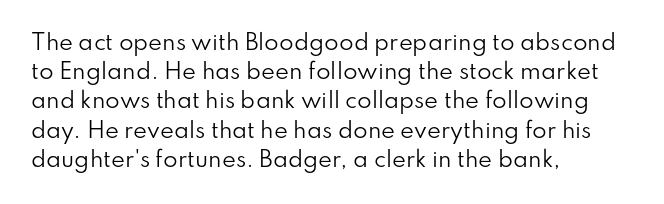
The image shows 21 px text type, upright; set left-aligned, normal line spacing (1.39x), normal letter spacing, not underlined.
